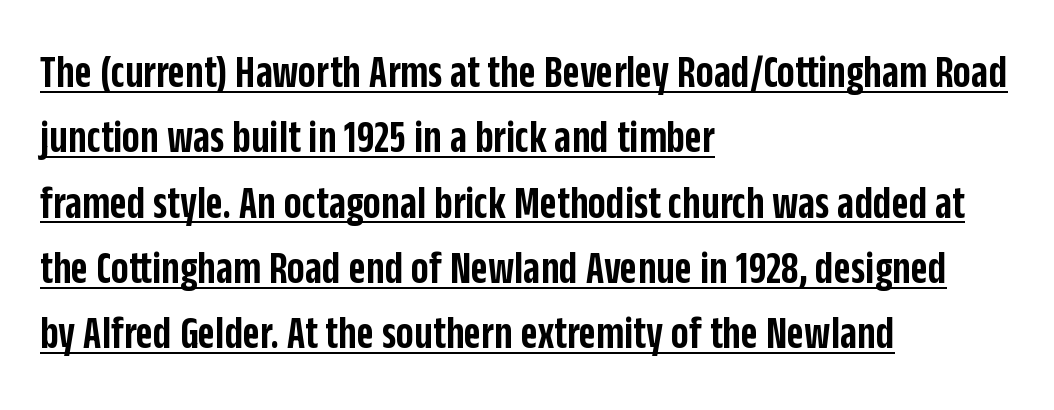
Q: Is the text bold? A: Semi-bold.
Q: Is the text italic (slanted)? A: No, it is upright.
Q: Is the typeface a serif or a sans-serif typeface? A: Sans-serif.
Q: Is the text underlined? A: Yes.
Q: How is the paragraph aligned? A: Left-aligned.
Q: Is the spacing between letters normal or unusually wide? A: Normal.
Q: Is the spacing between lines tight, normal or loose? A: Normal.
Q: Width (condensed, normal, or wide)? A: Condensed.
Q: Stroke contrast? A: Low.
Q: x-height? A: Large.
Q: Monospaced? A: No.
